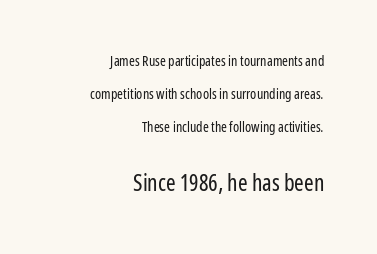
The image shows 23 px text type, upright; set right-aligned, loose line spacing (2.34x), normal letter spacing, not underlined; the second (bottom) block is 1.64x larger.
